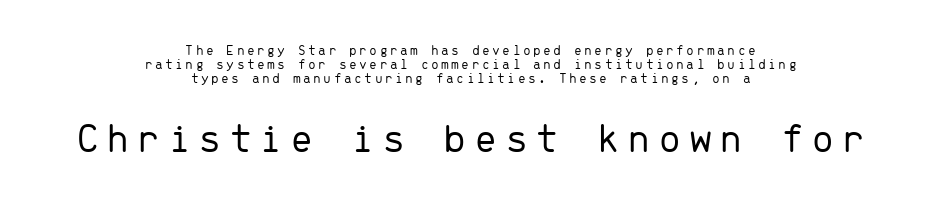
Summary of weight: not heavy and not bold. Classification — sans serif. Is there any slant? The stems are plumb. Think of a typewriter: that constant character pitch is what you see here.
